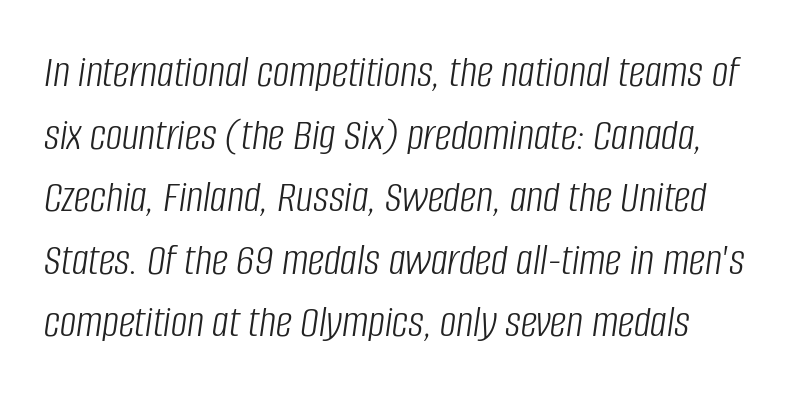
Notice how descenders clear the ascenders below comfortably — that's standard leading. The baseline area is clear. Do the characters align in a grid? No, the font is proportional. Is the stroke heavy? The answer is a plain regular-or-lighter. In terms of posture, this sample is oblique.
